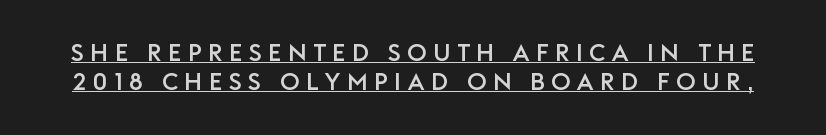
You could only call the tracking loose — the letters float apart. The face used here appears with an underline applied. Characters remain perfectly vertical along every line.
